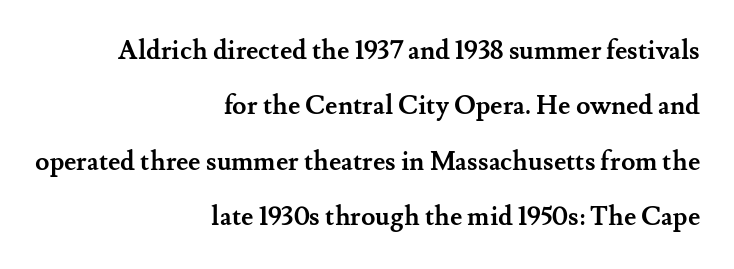
{"italic": "no", "bold": "yes", "underline": "no", "align": "right", "line_spacing": "loose", "line_spacing_ratio": 2.13, "letter_spacing": "normal", "letter_spacing_em": 0.0, "glyph_px": 26}
